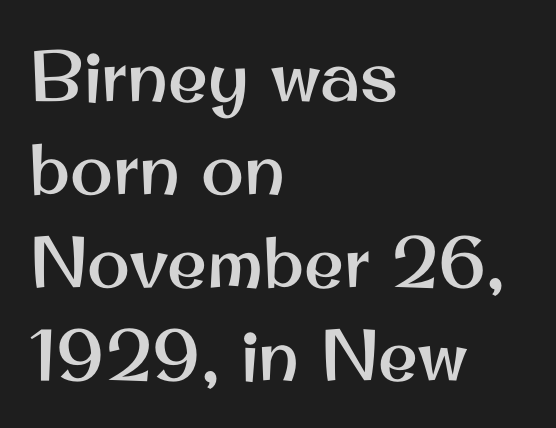
Think of a printed novel: that variable character pitch is what you see here. Rule under the text: the space is simply empty. This rendering employs a face without finishing strokes, i.e., a sans-serif. Students, note that the glyphs here touch the page at normal intervals. If you measured baseline to baseline, you'd find a middling distance.
